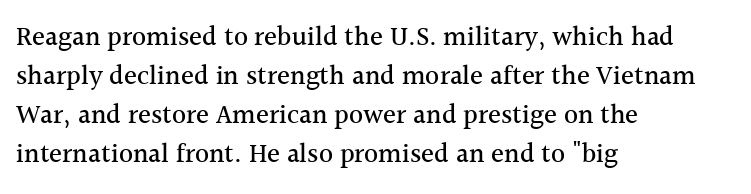
{"italic": "no", "underline": "no", "align": "left", "line_spacing": "normal", "line_spacing_ratio": 1.45, "letter_spacing": "normal", "letter_spacing_em": 0.0, "glyph_px": 27}
